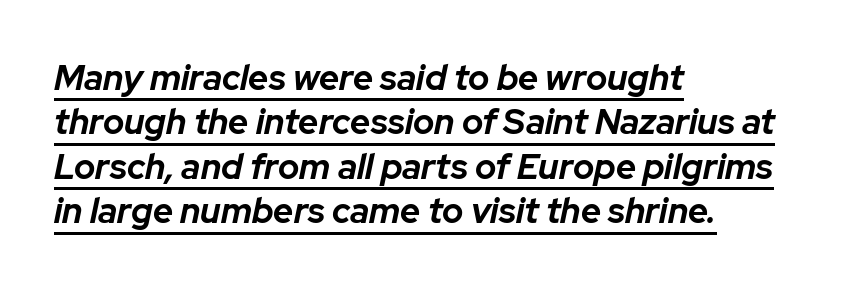
Q: Is the text bold? A: Yes.
Q: Is the text italic (slanted)? A: Yes, it leans right by about 12 degrees.
Q: Is the text underlined? A: Yes.
Q: How is the paragraph aligned? A: Left-aligned.
Q: Is the spacing between letters normal or unusually wide? A: Normal.
Q: Is the spacing between lines tight, normal or loose? A: Normal.
Q: Width (condensed, normal, or wide)? A: Normal.
Q: Stroke contrast? A: Low.
Q: x-height? A: Medium.
Q: Monospaced? A: No.
